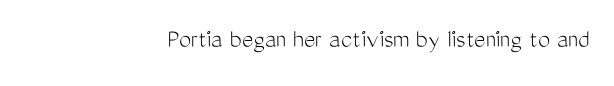
{"italic": "no", "bold": "no", "underline": "no", "align": "right", "letter_spacing": "normal", "letter_spacing_em": 0.0, "glyph_px": 27}
